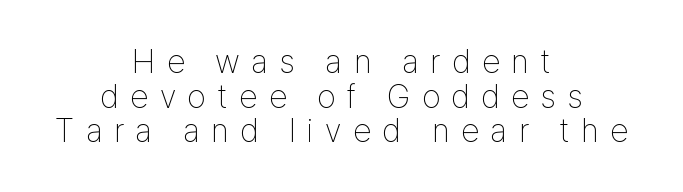
The image shows 33 px thin, condensed sans-serif type, upright; set centered, tight line spacing (1.05x), unusually wide letter spacing (+0.35 em), not underlined; low stroke contrast and a medium x-height.
